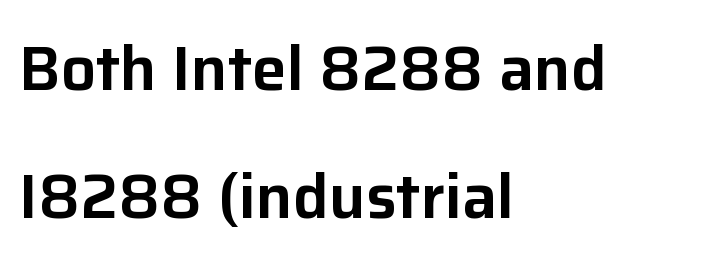
{"serif": "no", "italic": "no", "width": "normal", "stroke_contrast": "low", "x_height": "medium", "monospaced": "no", "underline": "no", "align": "left", "line_spacing": "loose", "line_spacing_ratio": 2.06, "letter_spacing": "normal", "letter_spacing_em": 0.0, "glyph_px": 62}
